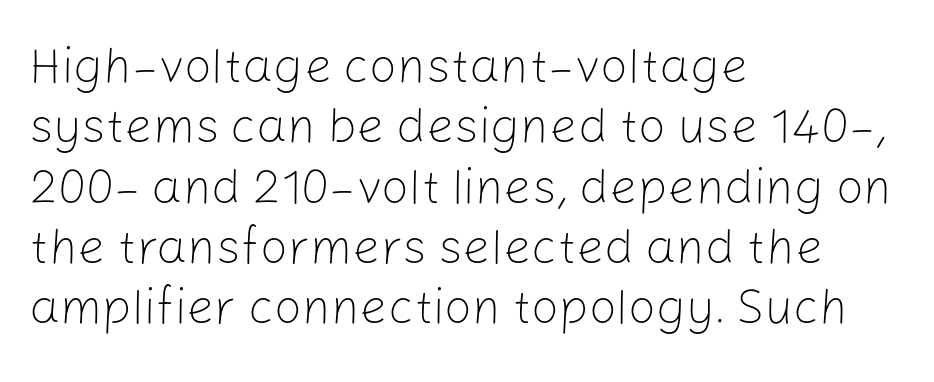
{"serif": "no", "italic": "no", "bold": "no", "weight": "light", "width": "normal", "stroke_contrast": "low", "x_height": "medium", "monospaced": "no", "underline": "no", "align": "left", "line_spacing_ratio": 1.23, "letter_spacing": "normal", "letter_spacing_em": 0.0, "glyph_px": 49}
